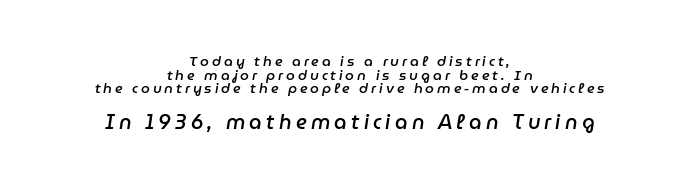
Only glyphs here, with clear space below each row. Leading is clearly below the norm, producing a dense column. Visually the block forms a symmetrical silhouette, jagged on both flanks. The tracking jumps out immediately: characters are airy and widely separated. The lower block of text is set noticeably larger than the block above it. Look at the stroke-to-counter ratio: somewhat heavy, a semibold.
